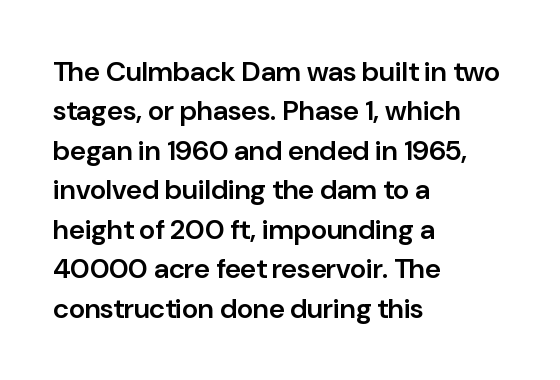
The image shows 28 px semibold sans-serif type, upright; set left-aligned, normal line spacing (1.41x), normal letter spacing, not underlined; low stroke contrast and a medium x-height.
